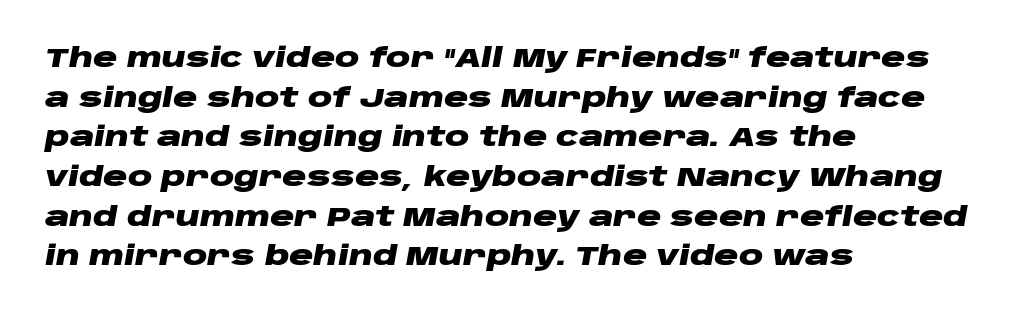
Line starts are locked; line ends wander. It's the slanting kind of type. The string is rendered with underlining switched off. How heavy is the stroke? Heavy — this is a bold. The lines sit at an ordinary, default distance from one another.
